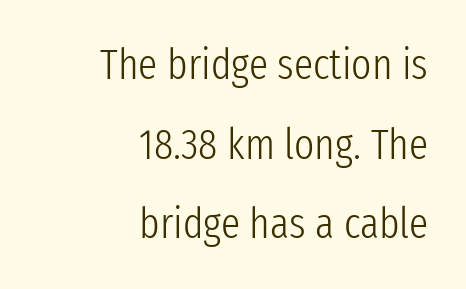
Q: Is the text bold? A: No.
Q: Is the text italic (slanted)? A: No, it is upright.
Q: Is the typeface a serif or a sans-serif typeface? A: Sans-serif.
Q: Is the text underlined? A: No.
Q: How is the paragraph aligned? A: Right-aligned.
Q: Is the spacing between letters normal or unusually wide? A: Normal.
Q: Width (condensed, normal, or wide)? A: Condensed.
Q: Stroke contrast? A: Low.
Q: x-height? A: Medium.
Q: Monospaced? A: No.
